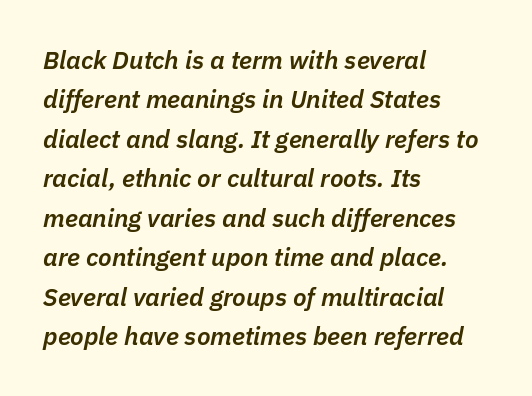
{"italic": "yes", "lean": "right", "slant_degrees": 11, "bold": "semi", "underline": "no", "align": "left", "line_spacing": "normal", "line_spacing_ratio": 1.58, "letter_spacing": "normal", "letter_spacing_em": 0.0, "glyph_px": 25}
